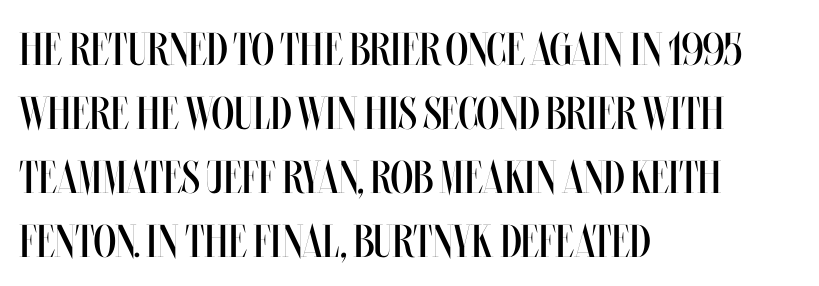
Q: Is the text bold? A: No.
Q: Is the text italic (slanted)? A: No, it is upright.
Q: Is the text underlined? A: No.
Q: How is the paragraph aligned? A: Left-aligned.
Q: Is the spacing between letters normal or unusually wide? A: Normal.
Q: Is the spacing between lines tight, normal or loose? A: Normal.
Q: Width (condensed, normal, or wide)? A: Condensed.
Q: Stroke contrast? A: Medium.
Q: x-height? A: Large.
Q: Monospaced? A: No.
